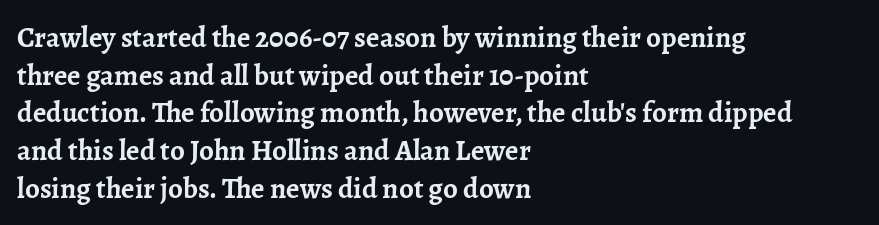
{"serif": "yes", "italic": "no", "bold": "yes", "weight": "semibold", "width": "normal", "stroke_contrast": "low", "x_height": "medium", "monospaced": "no", "underline": "no", "align": "left", "line_spacing": "normal", "line_spacing_ratio": 1.3, "letter_spacing": "normal", "letter_spacing_em": 0.0, "glyph_px": 29}
